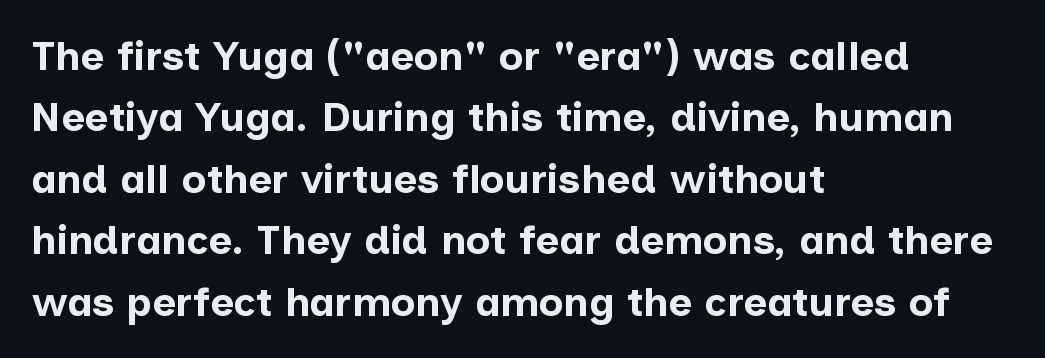
The image shows 41 px bold sans-serif type, upright; set left-aligned, normal line spacing (1.5x), normal letter spacing, not underlined; low stroke contrast and a medium x-height.
